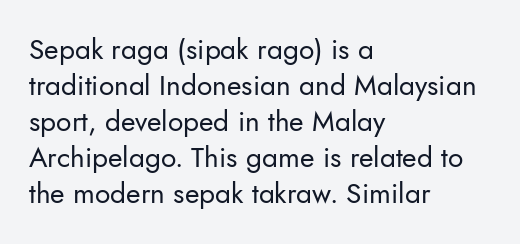
{"serif": "no", "italic": "no", "bold": "no", "weight": "regular", "width": "normal", "stroke_contrast": "low", "x_height": "small", "monospaced": "no", "underline": "no", "align": "left", "line_spacing": "normal", "line_spacing_ratio": 1.29, "letter_spacing": "normal", "letter_spacing_em": 0.0, "glyph_px": 28}
